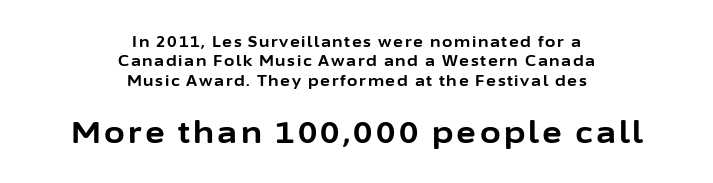
The image shows 30 px bold sans-serif type, upright; set centered, normal line spacing (1.29x), not underlined; the second (bottom) block is 2.0x larger; low stroke contrast and a medium x-height.
